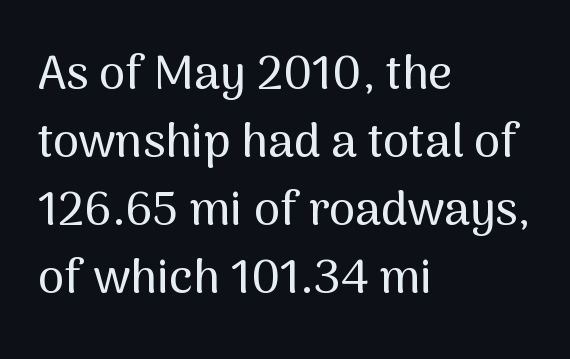
The image shows 47 px sans-serif type, upright; set left-aligned, normal line spacing (1.45x), normal letter spacing, not underlined; medium stroke contrast and a medium x-height.
